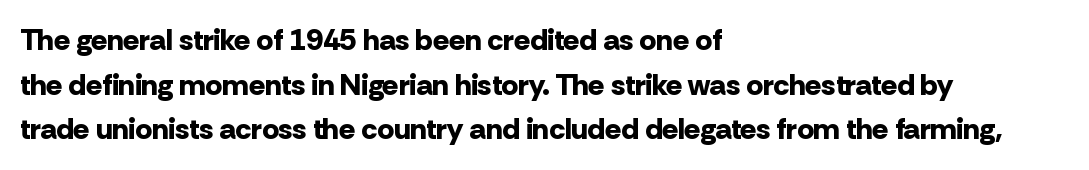
The passage shown is not underscored anywhere. In terms of weight, the rendering is a true, heavy bold. This rendering leaves character spacing at its baseline value. Character widths vary here, with narrow letters taking less room than wide ones.
